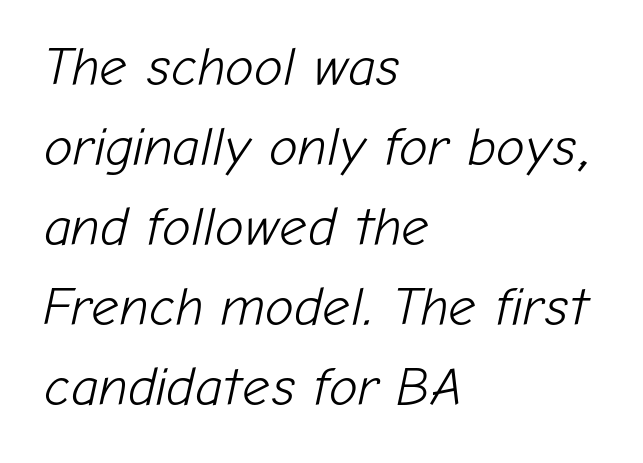
Q: Is the text bold? A: No.
Q: Is the text italic (slanted)? A: Yes, it leans right by about 12 degrees.
Q: Is the text underlined? A: No.
Q: How is the paragraph aligned? A: Left-aligned.
Q: Is the spacing between letters normal or unusually wide? A: Normal.
Q: Is the spacing between lines tight, normal or loose? A: Normal.
Q: Width (condensed, normal, or wide)? A: Normal.
Q: Stroke contrast? A: Low.
Q: x-height? A: Medium.
Q: Monospaced? A: No.
